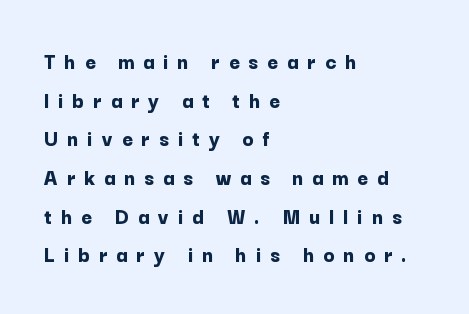
The image shows 23 px bold type, upright; set left-aligned, normal line spacing (1.68x), unusually wide letter spacing (+0.39 em), not underlined.
